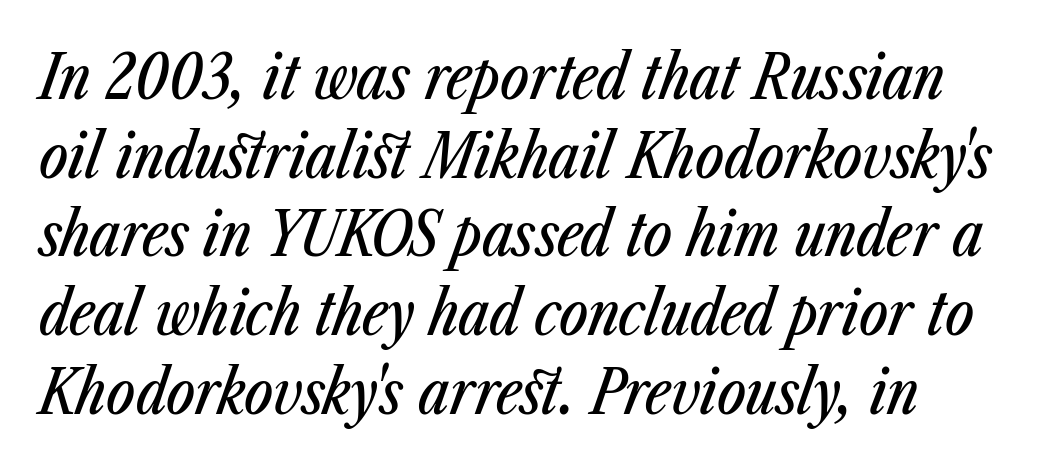
This sample keeps an unexceptional amount of space between lines. Emphasis-style slanted type is in use. Line starts are locked; line ends wander. The glyphs are unaccompanied by any horizontal stroke below them. This rendering leaves character spacing at its baseline value. Is this a fixed-width face? No — the glyphs have proportional, varying widths.
